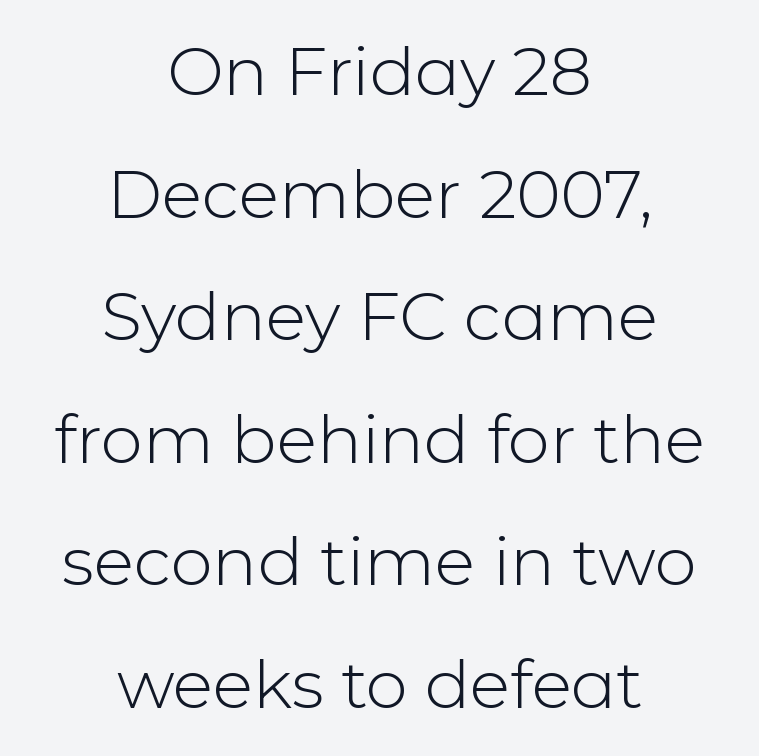
Q: Is the text bold? A: No.
Q: Is the text italic (slanted)? A: No, it is upright.
Q: Is the typeface a serif or a sans-serif typeface? A: Sans-serif.
Q: Is the text underlined? A: No.
Q: How is the paragraph aligned? A: Centered.
Q: Is the spacing between letters normal or unusually wide? A: Normal.
Q: Width (condensed, normal, or wide)? A: Normal.
Q: Stroke contrast? A: Low.
Q: x-height? A: Medium.
Q: Monospaced? A: No.
